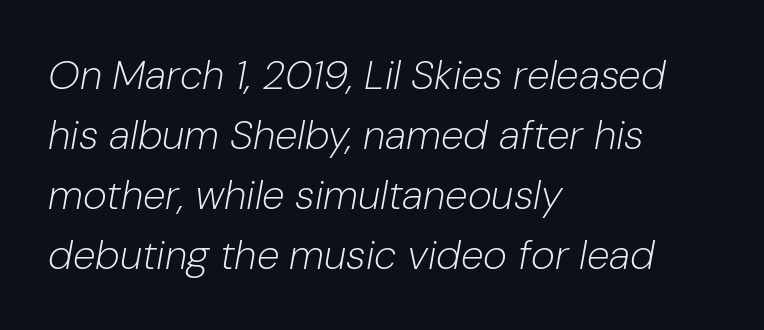
The image shows 41 px light type, italic (leaning right); set left-aligned, normal line spacing (1.46x), normal letter spacing, not underlined; low stroke contrast and a medium x-height.
